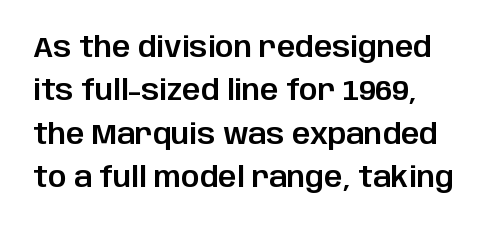
{"serif": "no", "italic": "no", "width": "normal", "stroke_contrast": "low", "x_height": "large", "monospaced": "no", "underline": "no", "line_spacing": "normal", "line_spacing_ratio": 1.5, "letter_spacing": "normal", "letter_spacing_em": 0.0, "glyph_px": 29}
